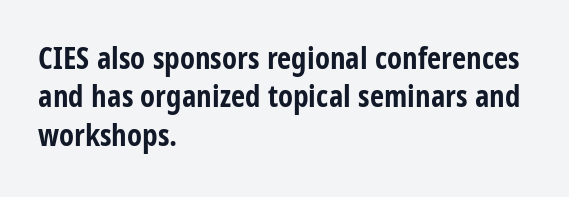
Do the characters align in a grid? No, the font is proportional. Examine the stroke ends and you'll find no serifs. Upright lettering throughout. Caption: multi-line text, flush left, ragged right. Honestly, there is no underline to notice here at all. Emphasis by weight is at full strength: bold.
